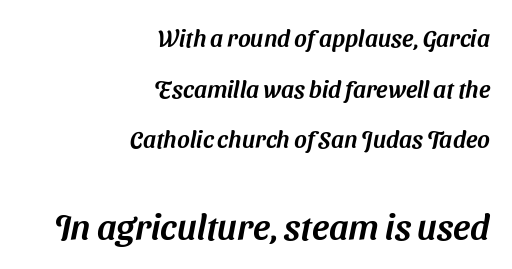
Q: Is the typeface a serif or a sans-serif typeface? A: Sans-serif.
Q: Is the text underlined? A: No.
Q: How is the paragraph aligned? A: Right-aligned.
Q: Is the spacing between letters normal or unusually wide? A: Normal.
Q: Is the spacing between lines tight, normal or loose? A: Loose.
Q: Which block of text is set in a larger size, the first (top) or the second (bottom)? A: The second (bottom) one.
Q: Width (condensed, normal, or wide)? A: Normal.
Q: Stroke contrast? A: Medium.
Q: x-height? A: Medium.
Q: Monospaced? A: No.
